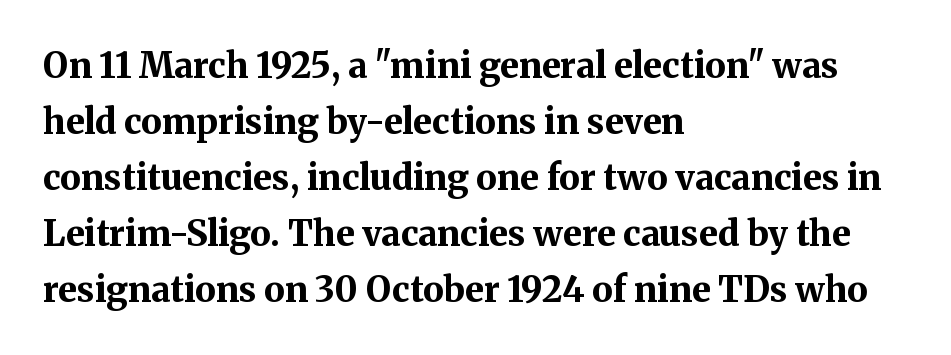
{"serif": "yes", "italic": "no", "bold": "yes", "weight": "bold", "width": "normal", "stroke_contrast": "medium", "x_height": "medium", "monospaced": "no", "underline": "no", "align": "left", "line_spacing": "normal", "line_spacing_ratio": 1.6, "letter_spacing": "normal", "letter_spacing_em": 0.0, "glyph_px": 35}
